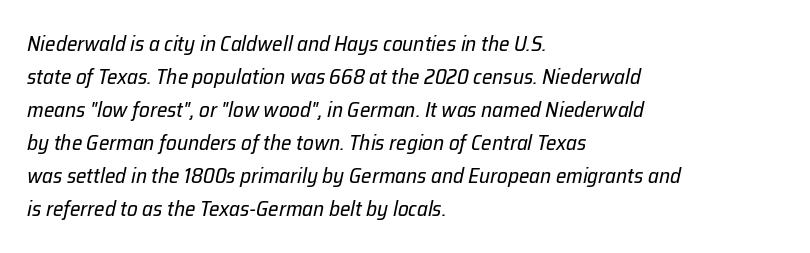
Bold? No — there's no thickening of the strokes. Quick note: interline space is typical. Typeset ragged right — the left edge is the straight one. Slanted lettering throughout. The zone under the glyphs is completely vacant.
